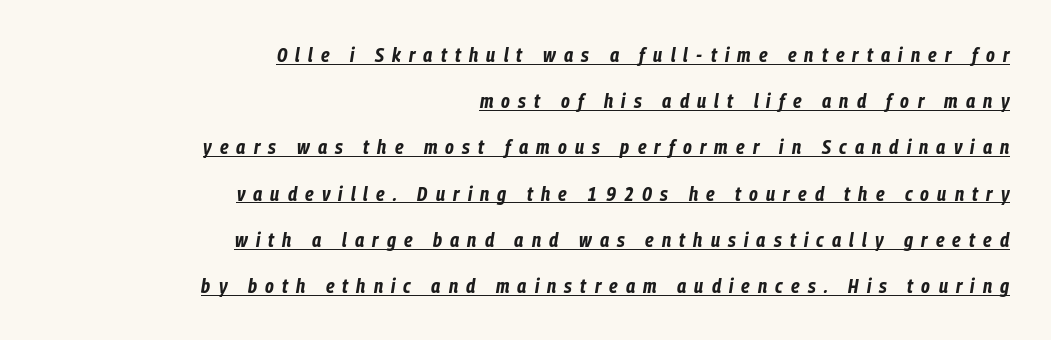
{"italic": "yes", "lean": "right", "slant_degrees": 9, "bold": "yes", "underline": "yes", "align": "right", "line_spacing": "loose", "line_spacing_ratio": 2.31, "letter_spacing": "wide", "letter_spacing_em": 0.41, "glyph_px": 20}
